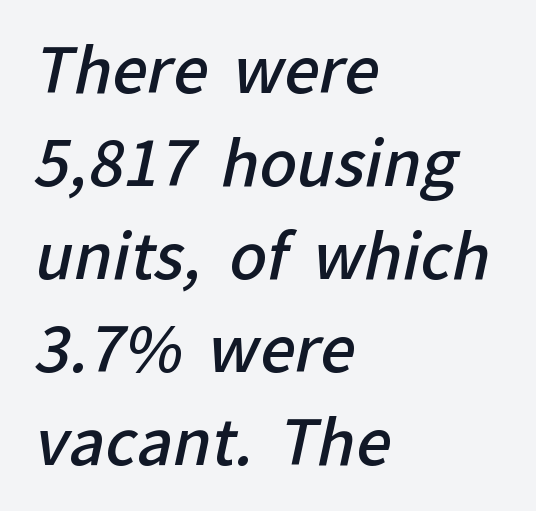
Note the varied advance widths — an 'i' is clearly narrower than an 'm'. Has an underline been added? It has not. The text block is weighted toward the left margin, trailing off unevenly rightward. A somewhat darkened texture: the type is semibold rather than bold. A typesetter would call this leading conventional body-copy spacing. Is the letter spacing exaggerated? No — it looks like the ordinary default.
